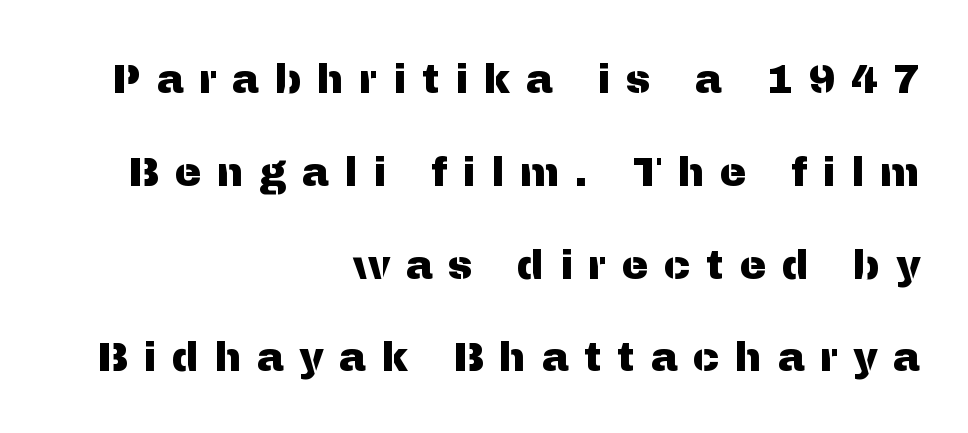
Q: Is the text italic (slanted)? A: No, it is upright.
Q: Is the typeface a serif or a sans-serif typeface? A: Sans-serif.
Q: Is the text underlined? A: No.
Q: How is the paragraph aligned? A: Right-aligned.
Q: Is the spacing between letters normal or unusually wide? A: Unusually wide.
Q: Is the spacing between lines tight, normal or loose? A: Loose.
Q: Width (condensed, normal, or wide)? A: Normal.
Q: Stroke contrast? A: Medium.
Q: x-height? A: Medium.
Q: Monospaced? A: No.
